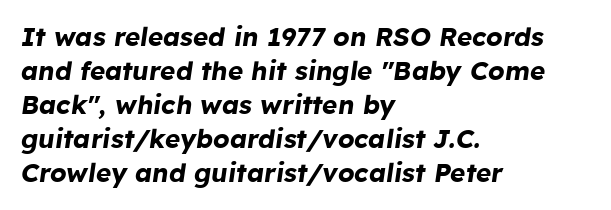
Look at the stroke-to-counter ratio: heavy, a bold. The baseline area is clear. An italicized treatment has been applied to the whole sample. The text block is weighted toward the left margin, trailing off unevenly rightward.
